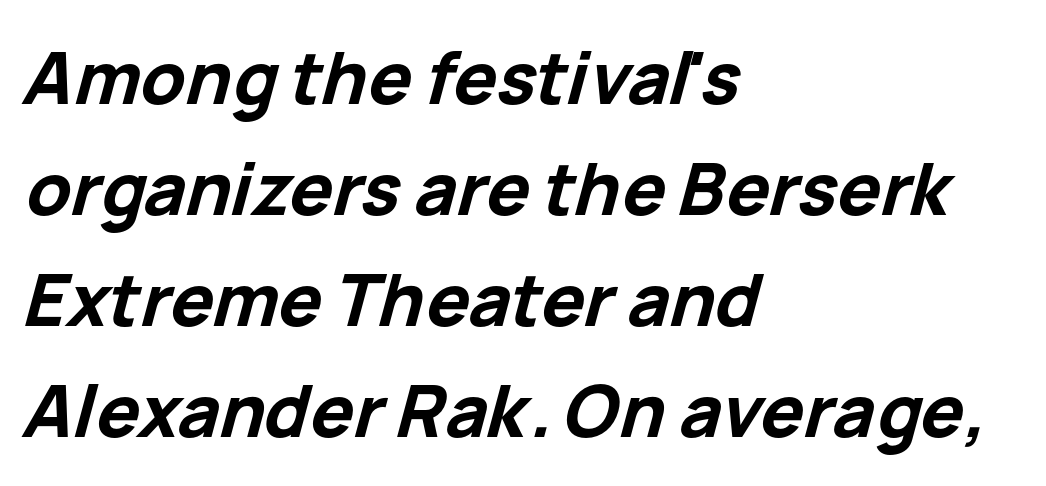
Q: Is the text bold? A: Yes.
Q: Is the text italic (slanted)? A: Yes, it leans right by about 15 degrees.
Q: Is the text underlined? A: No.
Q: How is the paragraph aligned? A: Left-aligned.
Q: Is the spacing between letters normal or unusually wide? A: Normal.
Q: Is the spacing between lines tight, normal or loose? A: Normal.
Q: Width (condensed, normal, or wide)? A: Normal.
Q: Stroke contrast? A: Low.
Q: x-height? A: Medium.
Q: Monospaced? A: No.
